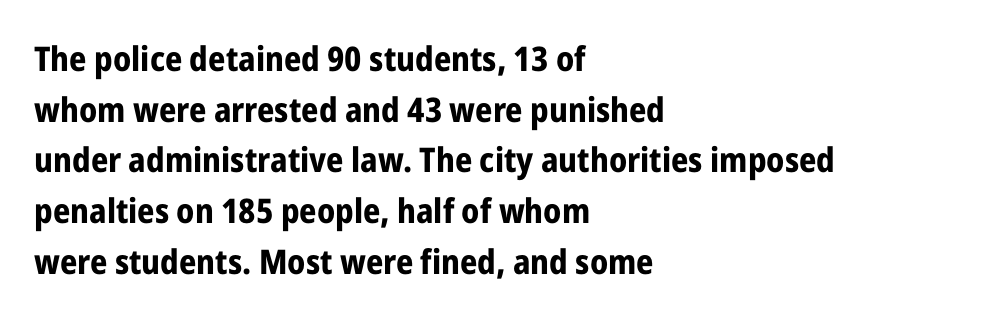
The font is running at its bold setting. This sample uses plain, unmodified letter spacing. The typeface chosen for these lines omits serifs. Ascenders rise straight up at ninety degrees.
